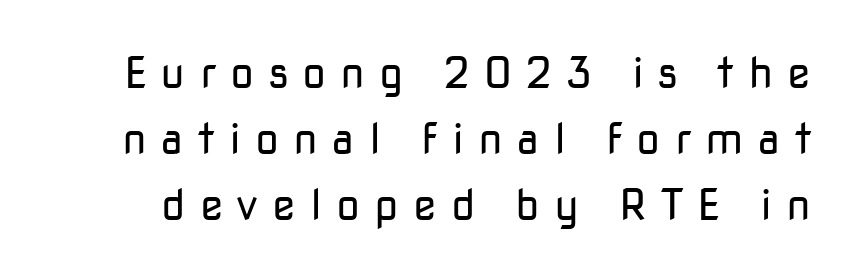
{"serif": "no", "italic": "no", "bold": "no", "weight": "regular", "width": "normal", "stroke_contrast": "low", "x_height": "medium", "monospaced": "no", "underline": "no", "line_spacing": "normal", "line_spacing_ratio": 1.54, "letter_spacing": "wide", "letter_spacing_em": 0.33, "glyph_px": 43}
